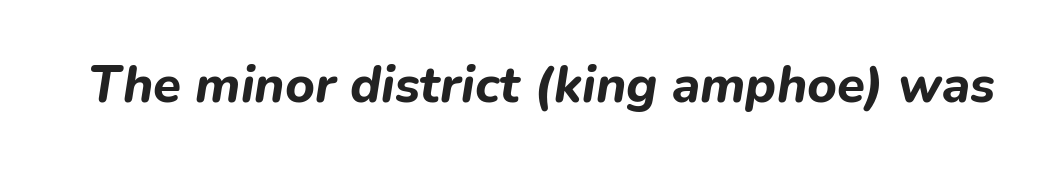
Q: Is the text bold? A: Yes.
Q: Is the text italic (slanted)? A: Yes, it leans right by about 9 degrees.
Q: Is the text underlined? A: No.
Q: Is the spacing between letters normal or unusually wide? A: Normal.
Q: Width (condensed, normal, or wide)? A: Normal.
Q: Stroke contrast? A: Low.
Q: x-height? A: Medium.
Q: Monospaced? A: No.
